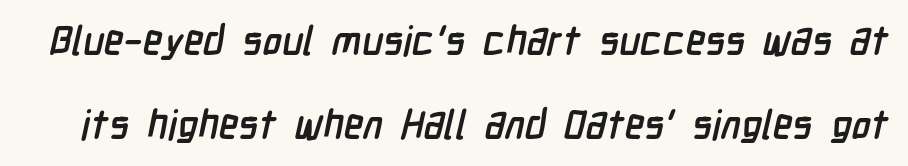
Q: Is the text bold? A: Yes.
Q: Is the typeface a serif or a sans-serif typeface? A: Sans-serif.
Q: Is the text underlined? A: No.
Q: Is the spacing between letters normal or unusually wide? A: Normal.
Q: Is the spacing between lines tight, normal or loose? A: Loose.
Q: Width (condensed, normal, or wide)? A: Condensed.
Q: Stroke contrast? A: Low.
Q: x-height? A: Medium.
Q: Monospaced? A: No.
